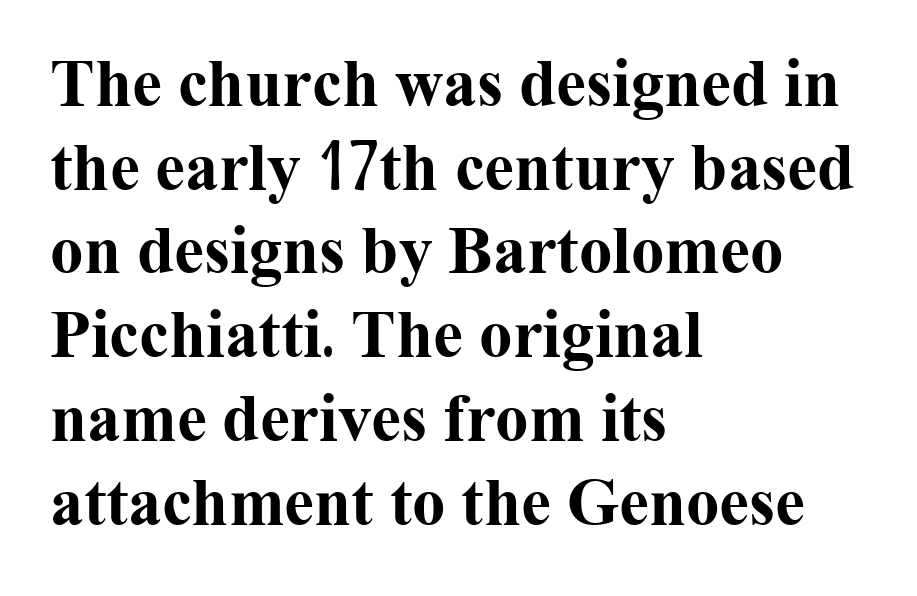
The image shows 67 px bold serif type, upright; set left-aligned, normal line spacing (1.25x), normal letter spacing, not underlined; medium stroke contrast and a medium x-height.
